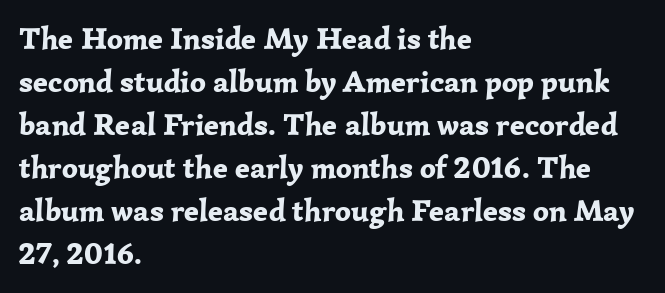
{"serif": "yes", "italic": "no", "bold": "yes", "weight": "bold", "width": "normal", "stroke_contrast": "low", "x_height": "medium", "monospaced": "no", "underline": "no", "align": "left", "line_spacing": "normal", "line_spacing_ratio": 1.39, "letter_spacing": "normal", "letter_spacing_em": 0.0, "glyph_px": 31}
